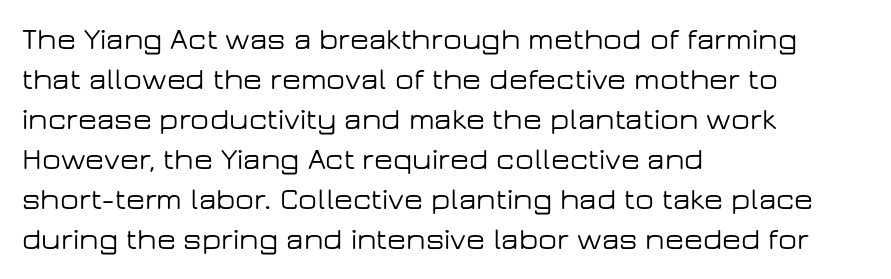
{"serif": "no", "italic": "no", "width": "wide", "stroke_contrast": "low", "x_height": "medium", "monospaced": "no", "underline": "no", "align": "left", "line_spacing": "normal", "line_spacing_ratio": 1.29, "letter_spacing": "normal", "letter_spacing_em": 0.0, "glyph_px": 31}
